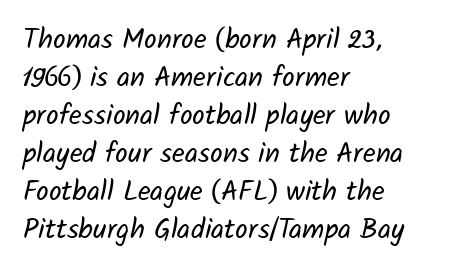
The image shows 28 px regular-weight sans-serif type; set left-aligned, normal line spacing (1.36x), normal letter spacing, not underlined; low stroke contrast and a medium x-height.
